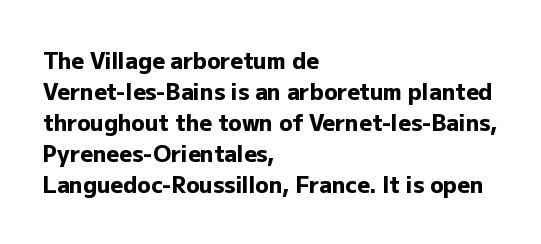
Ordinary non-slanted type is in use. The space between consecutive lines is moderate. The strokes are fattened all the way to bold. No extra tracking has been applied to these lines. Quick note: underline off. The typesetter chose a ragged-right arrangement here.
